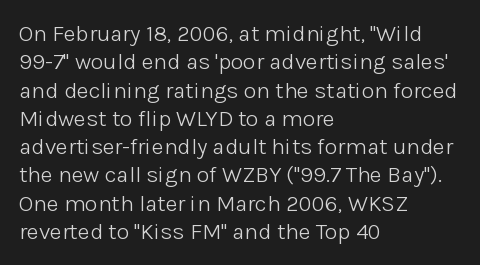
{"italic": "no", "bold": "no", "underline": "no", "align": "left", "line_spacing_ratio": 1.23, "letter_spacing": "normal", "letter_spacing_em": 0.0, "glyph_px": 23}
